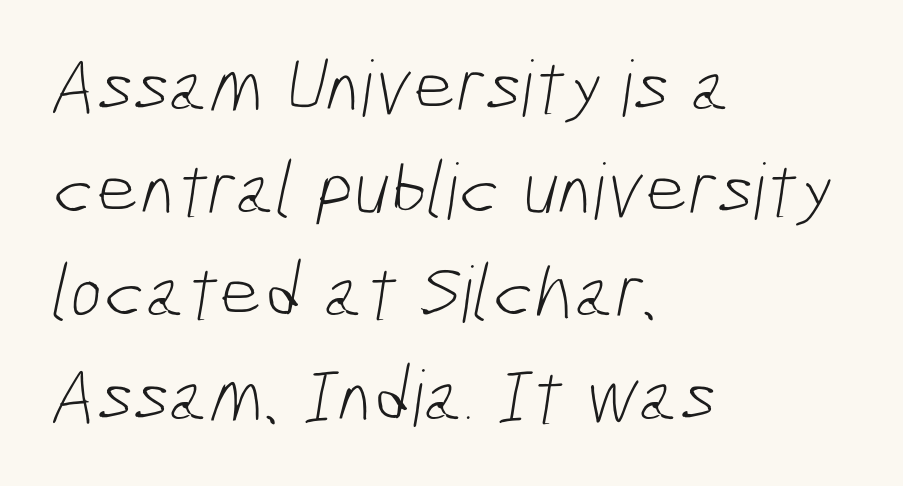
Think of a printed novel: that variable character pitch is what you see here. The zone under the glyphs is completely vacant. This rendering uses left alignment, leaving the right contour irregular. Caption: standard tracking, unaltered. This reads as an unemphasized weight, regular at the heaviest.
